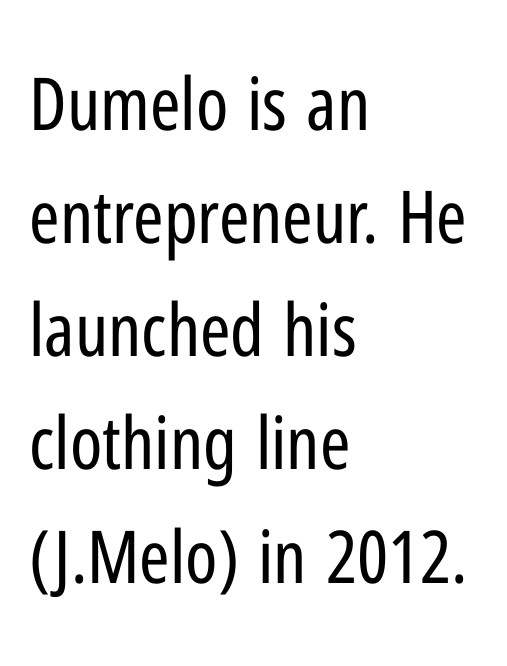
Grotesque or geometric, the face here clearly has no serifs. Nothing unusual about the tracking: characters are spaced as the font intends. The letters stand straight up with perfectly vertical stems. Vertical spacing — default. This sample has the flowing, uneven cadence of proportional lettering.
